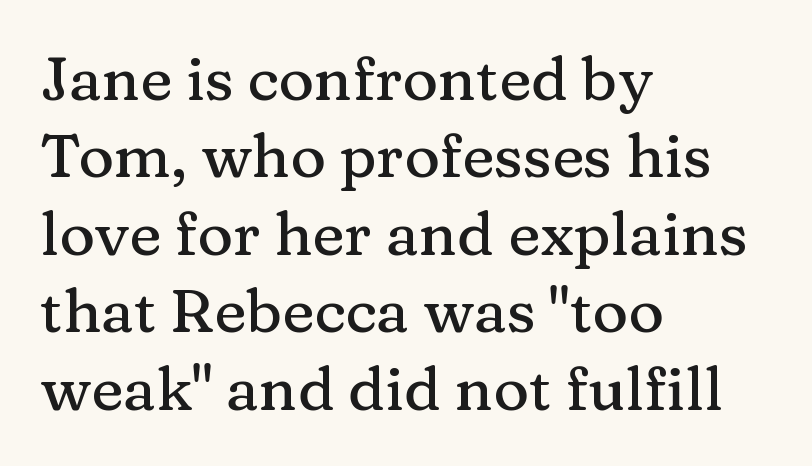
{"serif": "yes", "italic": "no", "width": "normal", "stroke_contrast": "medium", "x_height": "medium", "monospaced": "no", "underline": "no", "align": "left", "line_spacing": "normal", "line_spacing_ratio": 1.27, "letter_spacing": "normal", "letter_spacing_em": 0.0, "glyph_px": 61}
